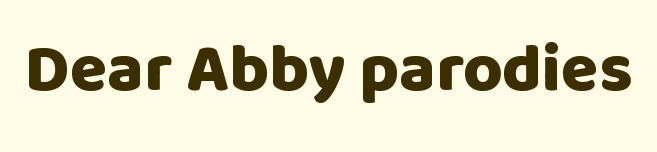
Q: Is the text bold? A: Yes.
Q: Is the text italic (slanted)? A: No, it is upright.
Q: Is the typeface a serif or a sans-serif typeface? A: Sans-serif.
Q: Is the text underlined? A: No.
Q: Is the spacing between letters normal or unusually wide? A: Normal.
Q: Width (condensed, normal, or wide)? A: Normal.
Q: Stroke contrast? A: Low.
Q: x-height? A: Large.
Q: Monospaced? A: No.
